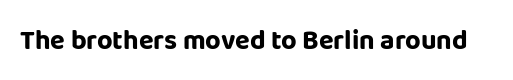
{"italic": "no", "bold": "yes", "underline": "no", "letter_spacing": "normal", "letter_spacing_em": 0.0, "glyph_px": 27}
